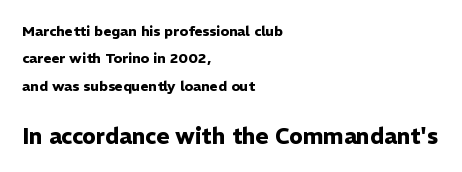
These words are printed bold, with thick strokes throughout. Two sizes are in play, and the larger belongs to the second block. The axis of the letterforms is exactly vertical. Standard letterfit; no display-style spreading of the glyphs. The words here are not underlined. The space between consecutive lines is lavish.
